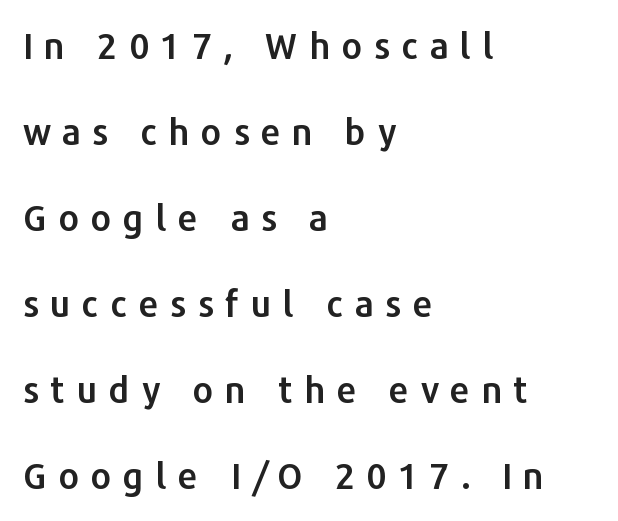
The image shows 36 px sans-serif type, upright; set left-aligned, loose line spacing (2.39x), unusually wide letter spacing (+0.31 em), not underlined; low stroke contrast and a medium x-height.
